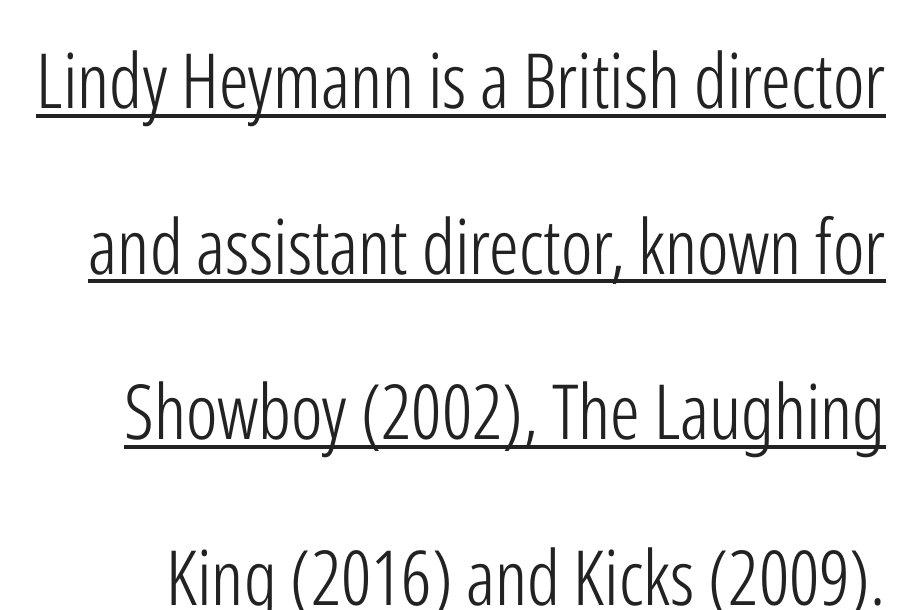
{"serif": "no", "italic": "no", "bold": "no", "weight": "light", "width": "condensed", "stroke_contrast": "low", "x_height": "medium", "monospaced": "no", "underline": "yes", "line_spacing": "loose", "line_spacing_ratio": 2.18, "letter_spacing": "normal", "letter_spacing_em": 0.0, "glyph_px": 76}
